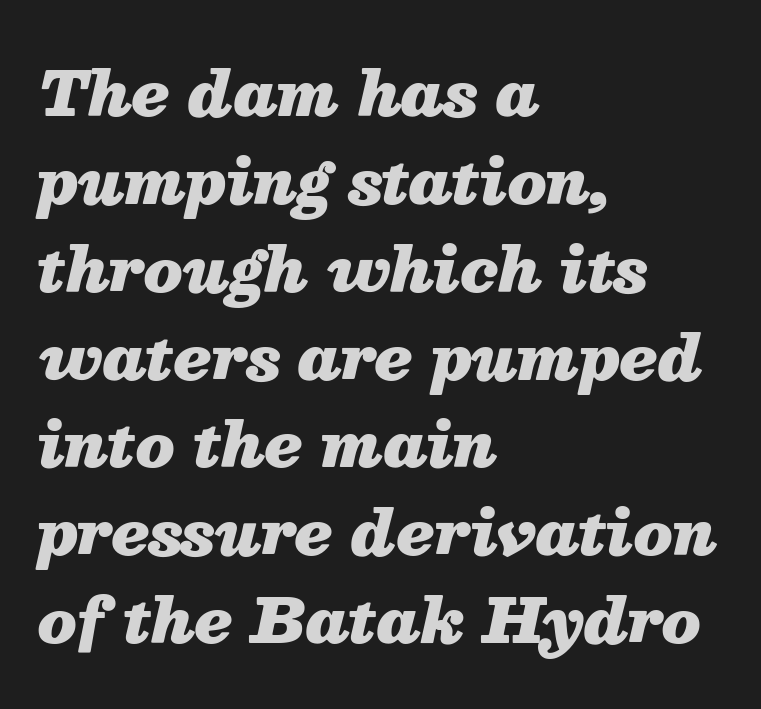
The image shows 61 px heavy type, italic (leaning right); set left-aligned, normal line spacing (1.44x), normal letter spacing, not underlined; medium stroke contrast and a medium x-height.
